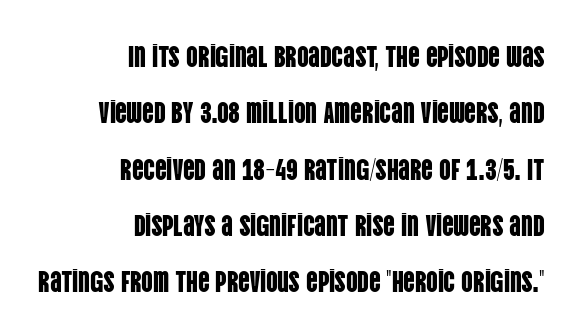
The image shows 29 px condensed sans-serif type, upright; set right-aligned, loose line spacing (1.94x), normal letter spacing, not underlined; low stroke contrast and a large x-height.
